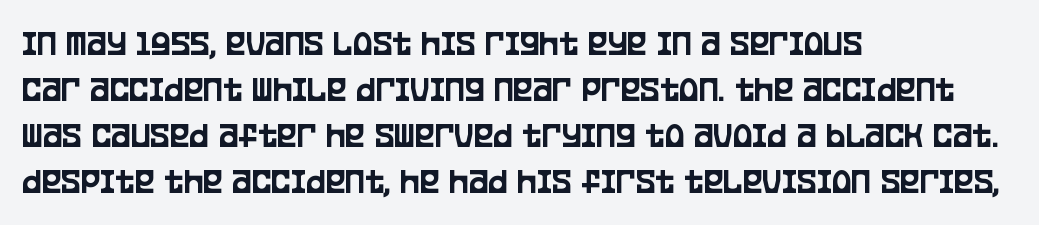
{"serif": "no", "italic": "no", "width": "condensed", "stroke_contrast": "low", "x_height": "large", "monospaced": "no", "underline": "no", "align": "left", "line_spacing_ratio": 1.24, "letter_spacing": "normal", "letter_spacing_em": 0.0, "glyph_px": 37}
